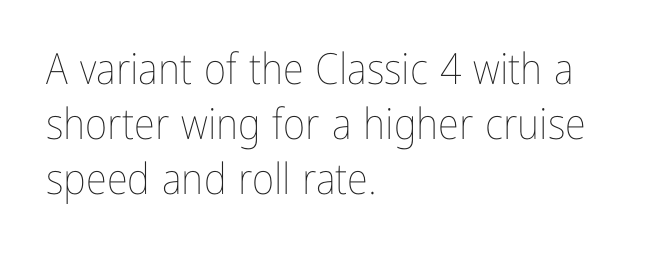
Q: Is the text bold? A: No.
Q: Is the text italic (slanted)? A: No, it is upright.
Q: Is the text underlined? A: No.
Q: How is the paragraph aligned? A: Left-aligned.
Q: Is the spacing between letters normal or unusually wide? A: Normal.
Q: Is the spacing between lines tight, normal or loose? A: Normal.
Q: Width (condensed, normal, or wide)? A: Condensed.
Q: Stroke contrast? A: Low.
Q: x-height? A: Medium.
Q: Monospaced? A: No.
